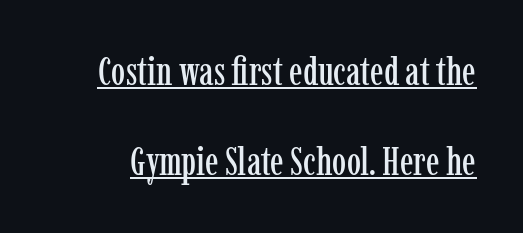
Q: Is the text italic (slanted)? A: No, it is upright.
Q: Is the typeface a serif or a sans-serif typeface? A: Serif.
Q: Is the text underlined? A: Yes.
Q: Is the spacing between letters normal or unusually wide? A: Normal.
Q: Is the spacing between lines tight, normal or loose? A: Loose.
Q: Width (condensed, normal, or wide)? A: Condensed.
Q: Stroke contrast? A: Low.
Q: x-height? A: Medium.
Q: Monospaced? A: No.
